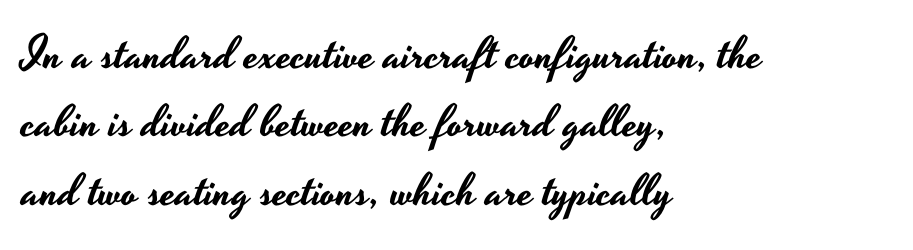
{"serif": "no", "width": "wide", "stroke_contrast": "low", "x_height": "small", "monospaced": "no", "underline": "no", "align": "left", "line_spacing": "normal", "line_spacing_ratio": 1.52, "letter_spacing": "normal", "letter_spacing_em": 0.0, "glyph_px": 45}
